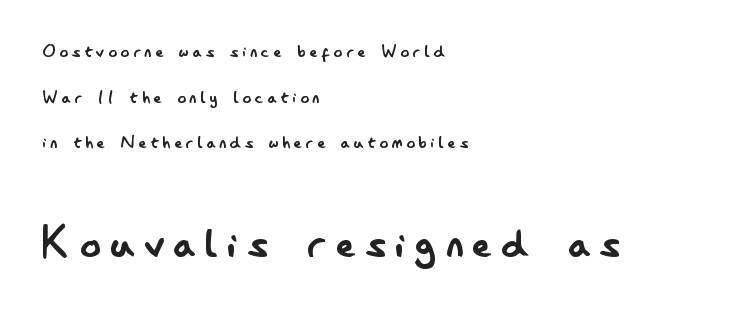
Type size steps up from the first block to the second. Vertical spacing — loose. Bold? No — there's no thickening of the strokes. Every row of glyphs begins at an identical x-position on the left. You could not count columns in this text — the font is proportionally spaced. You can tell from the bare stems that sans-serif type was used.
